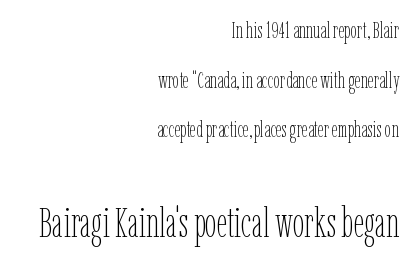
The image shows 41 px thin, condensed type, upright; set right-aligned, loose line spacing (2.16x), normal letter spacing, not underlined; the second (bottom) block is 1.78x larger; low stroke contrast and a medium x-height.
